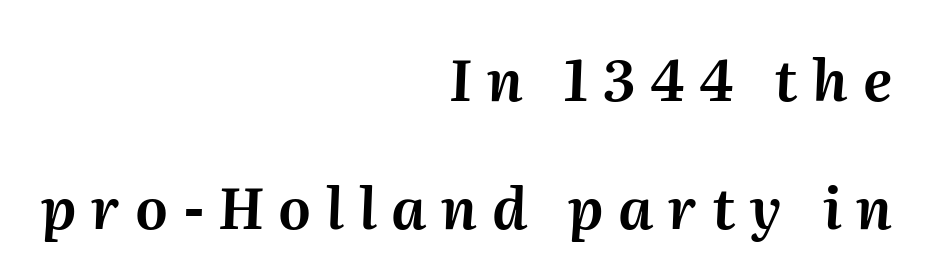
Q: Is the text italic (slanted)? A: Yes, it leans right by about 2 degrees.
Q: Is the text underlined? A: No.
Q: How is the paragraph aligned? A: Right-aligned.
Q: Is the spacing between letters normal or unusually wide? A: Unusually wide.
Q: Is the spacing between lines tight, normal or loose? A: Loose.
Q: Width (condensed, normal, or wide)? A: Normal.
Q: Stroke contrast? A: Medium.
Q: x-height? A: Medium.
Q: Monospaced? A: No.
